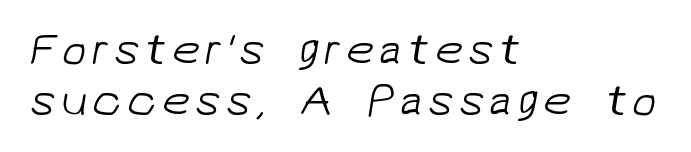
{"serif": "no", "bold": "no", "weight": "light", "width": "normal", "stroke_contrast": "low", "x_height": "medium", "monospaced": "no", "underline": "no", "align": "left", "line_spacing": "tight", "line_spacing_ratio": 1.13, "glyph_px": 45}
